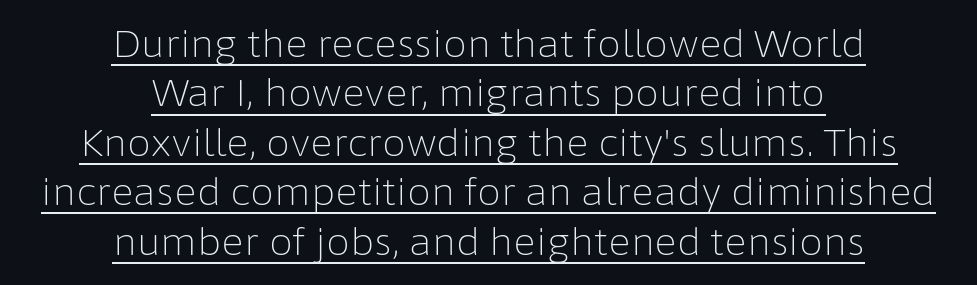
{"serif": "no", "italic": "no", "bold": "no", "weight": "light", "width": "normal", "stroke_contrast": "low", "x_height": "medium", "monospaced": "no", "underline": "yes", "align": "center", "line_spacing": "normal", "line_spacing_ratio": 1.3, "letter_spacing": "normal", "letter_spacing_em": 0.0, "glyph_px": 38}
